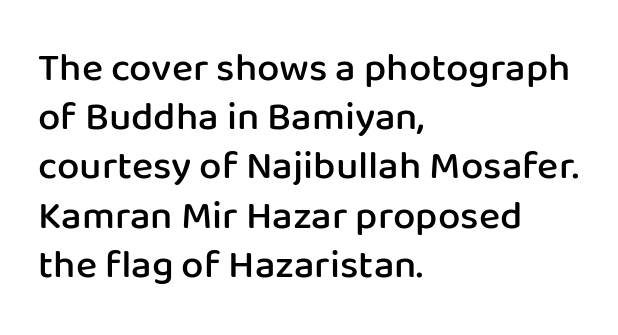
The characters display no serif detailing; their extremities are plain. This sample uses an upright cut, with every glyph sitting square on the baseline. Underline: absent. Notice the strokes are somewhat thickened but not fully heavy: this is a semibold.
